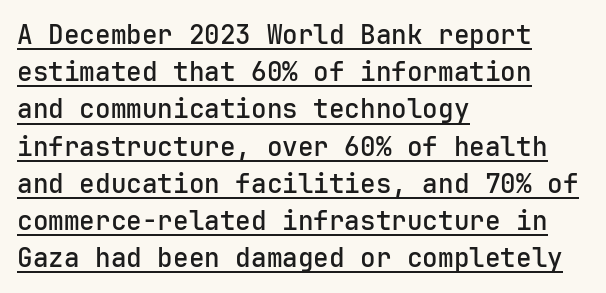
Q: Is the text bold? A: Semi-bold.
Q: Is the text italic (slanted)? A: No, it is upright.
Q: Is the text underlined? A: Yes.
Q: How is the paragraph aligned? A: Left-aligned.
Q: Is the spacing between letters normal or unusually wide? A: Normal.
Q: Is the spacing between lines tight, normal or loose? A: Normal.
